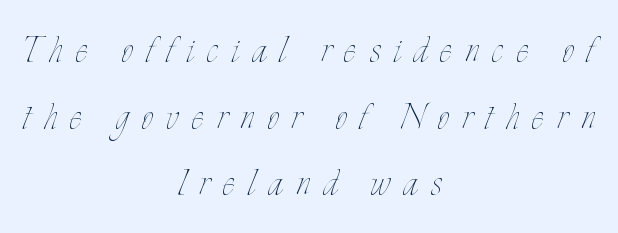
Is the stroke heavy? The answer is a plain regular-or-lighter. This rendering features lettering with no underline. One glance says typical: line gaps are just what's usual. The rendering positions every line midway between the sides. Think of a printed novel: that variable character pitch is what you see here.
